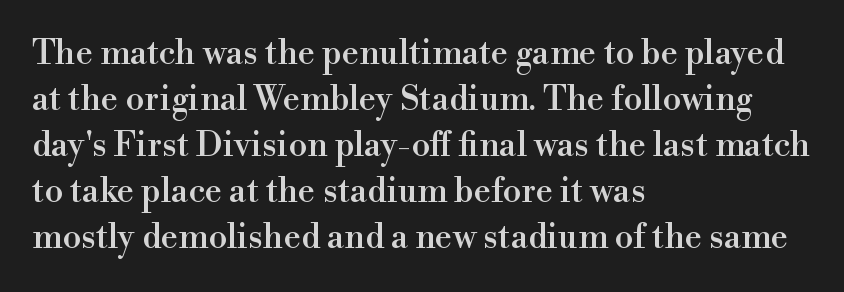
{"serif": "yes", "italic": "no", "width": "normal", "x_height": "small", "monospaced": "no", "underline": "no", "align": "left", "line_spacing": "normal", "line_spacing_ratio": 1.35, "letter_spacing": "normal", "letter_spacing_em": 0.0, "glyph_px": 34}
